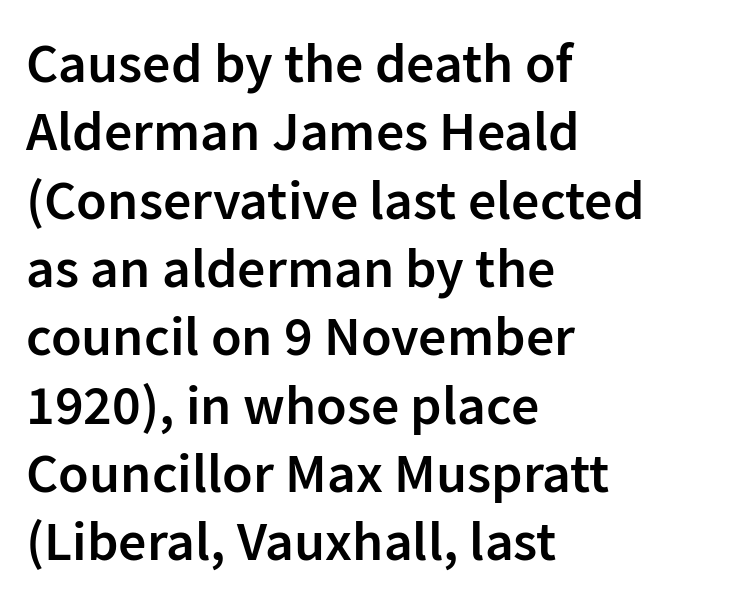
{"serif": "no", "italic": "no", "bold": "semi", "weight": "semibold", "width": "normal", "stroke_contrast": "low", "x_height": "medium", "monospaced": "no", "underline": "no", "align": "left", "line_spacing_ratio": 1.22, "letter_spacing": "normal", "letter_spacing_em": 0.0, "glyph_px": 56}
